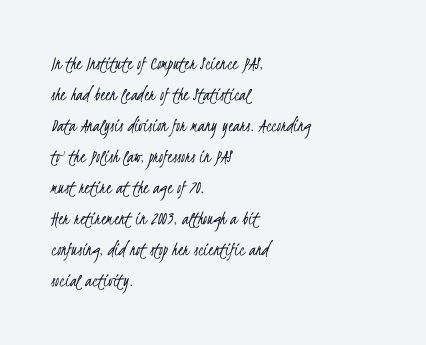
Lines of text with bare space underneath. The vertical gap from one line to the next is medium. Horizontal alignment here is leftward, the default for most running prose. Students, note that the glyphs here touch the page at normal intervals. This reads as an unemphasized weight, regular at the heaviest.
